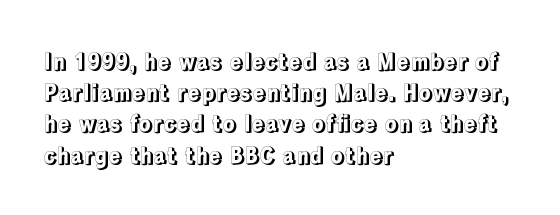
{"italic": "no", "underline": "no", "align": "left", "line_spacing": "normal", "line_spacing_ratio": 1.42, "letter_spacing": "normal", "letter_spacing_em": 0.0, "glyph_px": 22}
